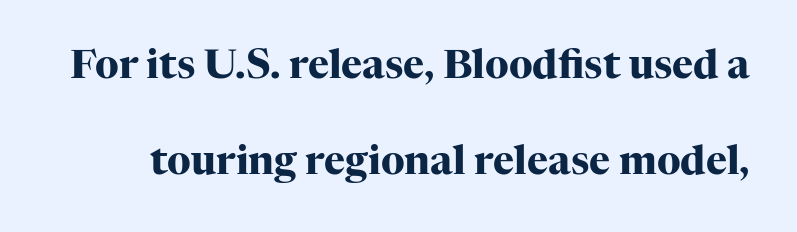
The image shows 40 px heavy serif type, upright; set loose line spacing (2.41x), normal letter spacing, not underlined; high stroke contrast and a medium x-height.
